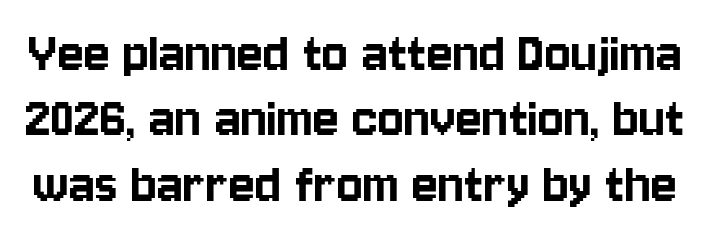
Posture: vertical. Rows of type sit shoulder to shoulder in the vertical direction. Here the glyphs are tracked normally, forming tight word shapes. Letters rest on an invisible, unmarked baseline.
